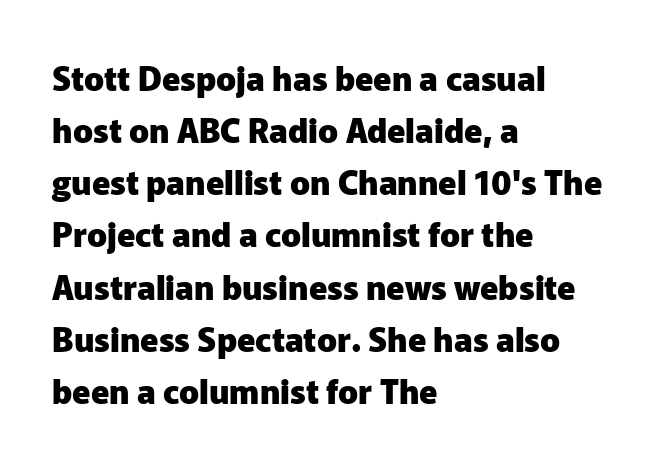
Q: Is the text bold? A: Yes.
Q: Is the text italic (slanted)? A: No, it is upright.
Q: Is the typeface a serif or a sans-serif typeface? A: Sans-serif.
Q: Is the text underlined? A: No.
Q: How is the paragraph aligned? A: Left-aligned.
Q: Is the spacing between letters normal or unusually wide? A: Normal.
Q: Is the spacing between lines tight, normal or loose? A: Normal.
Q: Width (condensed, normal, or wide)? A: Normal.
Q: Stroke contrast? A: Low.
Q: x-height? A: Medium.
Q: Monospaced? A: No.
